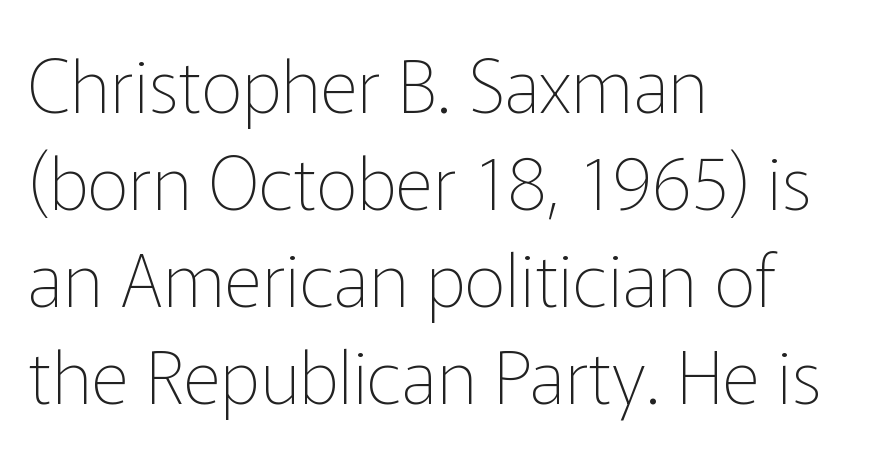
{"serif": "no", "italic": "no", "bold": "no", "weight": "thin", "width": "normal", "stroke_contrast": "low", "x_height": "medium", "monospaced": "no", "underline": "no", "align": "left", "line_spacing": "normal", "line_spacing_ratio": 1.33, "letter_spacing": "normal", "letter_spacing_em": 0.0, "glyph_px": 73}
